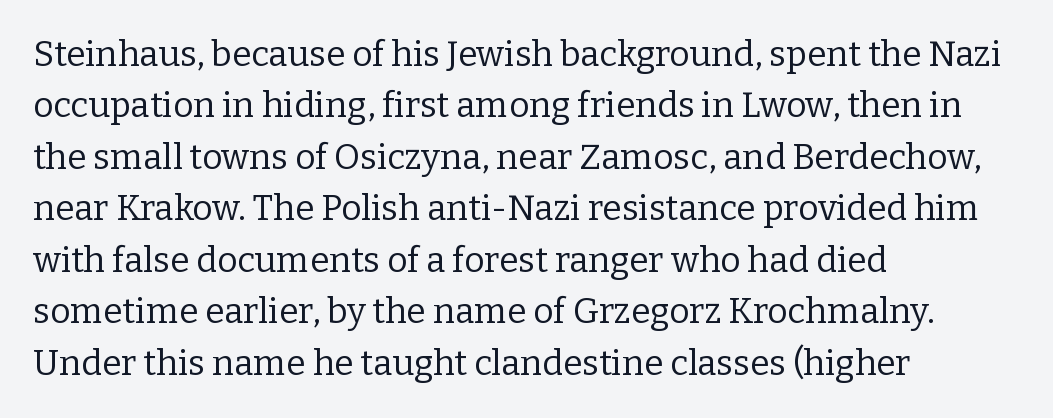
The image shows 35 px regular-weight serif type, upright; set left-aligned, normal line spacing (1.47x), normal letter spacing, not underlined; low stroke contrast and a medium x-height.
